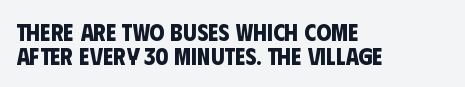
Q: Is the text bold? A: Yes.
Q: Is the text underlined? A: No.
Q: How is the paragraph aligned? A: Left-aligned.
Q: Is the spacing between letters normal or unusually wide? A: Normal.
Q: Is the spacing between lines tight, normal or loose? A: Tight.
